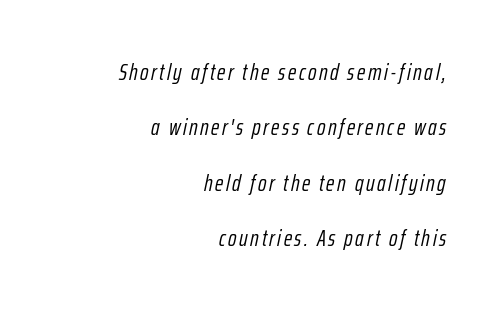
Q: Is the text bold? A: No.
Q: Is the text italic (slanted)? A: Yes, it leans right by about 12 degrees.
Q: Is the text underlined? A: No.
Q: How is the paragraph aligned? A: Right-aligned.
Q: Is the spacing between lines tight, normal or loose? A: Loose.
